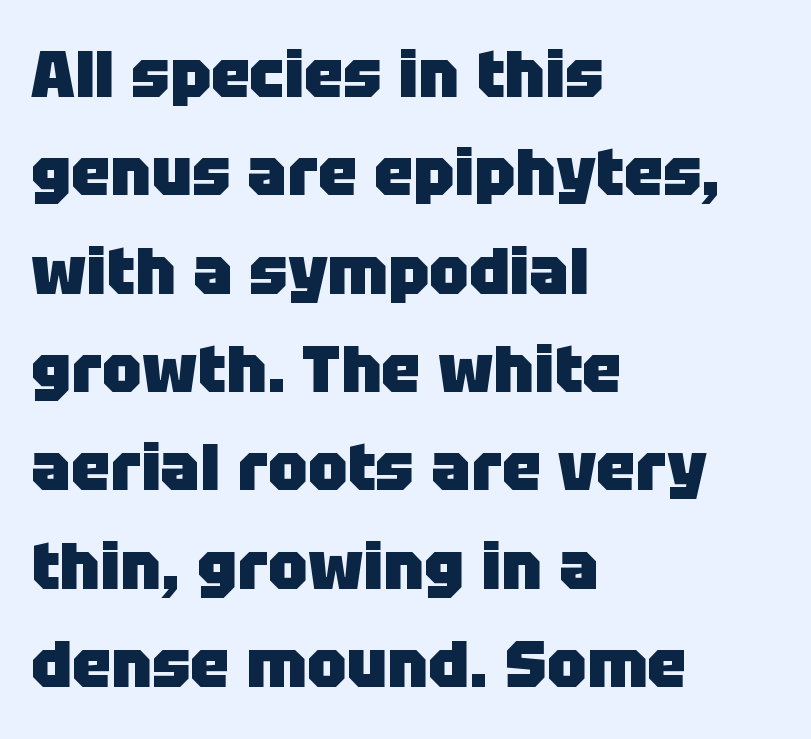
Are there feet on the stems? There aren't — it's a sans. Italic: no, the glyphs are upright roman. Each letter keeps its own natural width here, so spacing adapts to shape. The rag falls on the right side of this text block.
